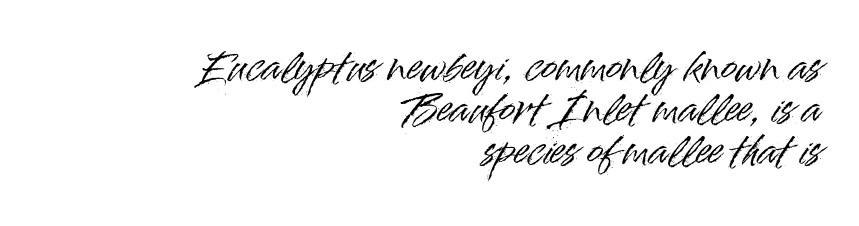
{"serif": "no", "width": "normal", "stroke_contrast": "high", "x_height": "small", "monospaced": "no", "underline": "no", "align": "right", "line_spacing": "tight", "line_spacing_ratio": 1.11, "letter_spacing": "normal", "letter_spacing_em": 0.0, "glyph_px": 38}
